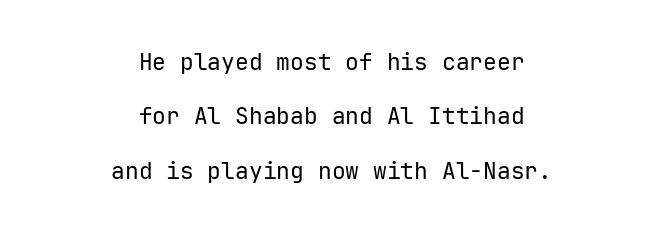
Regarding leading, the lines here are spaced well apart. No word sits above an underline. This is roman type, the default non-slanted kind. Where is the straight margin? There isn't one; the lines are centered. The rendering keeps characters at their native spacing. Letters have the restrained weight of plain body copy at most.
